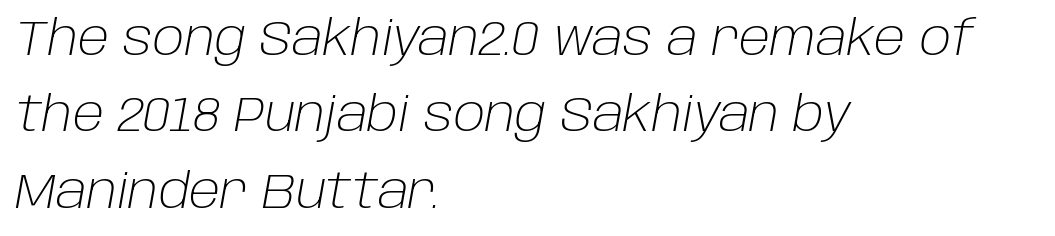
{"italic": "yes", "lean": "right", "slant_degrees": 10, "bold": "no", "weight": "light", "width": "normal", "stroke_contrast": "low", "x_height": "large", "monospaced": "no", "underline": "no", "align": "left", "line_spacing": "normal", "line_spacing_ratio": 1.56, "letter_spacing": "normal", "letter_spacing_em": 0.0, "glyph_px": 49}
